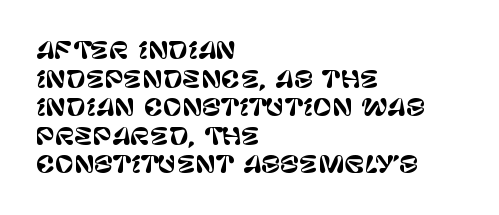
Q: Is the text italic (slanted)? A: Yes.
Q: Is the text underlined? A: No.
Q: How is the paragraph aligned? A: Left-aligned.
Q: Is the spacing between letters normal or unusually wide? A: Normal.
